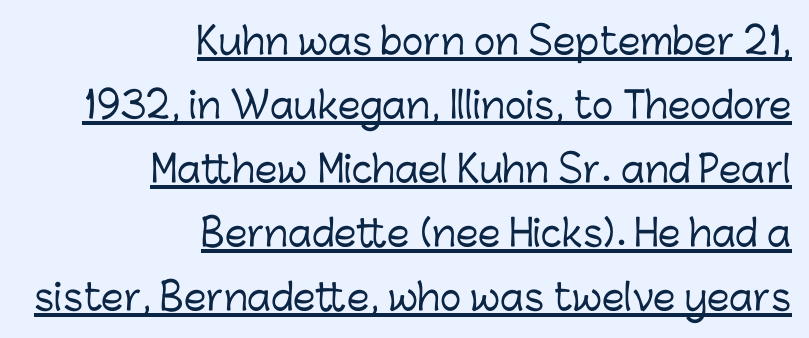
The image shows 36 px sans-serif type, upright; set right-aligned, line spacing 1.78x, normal letter spacing, underlined; low stroke contrast and a medium x-height.
